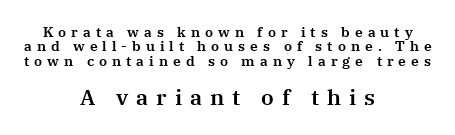
The image shows 22 px text type, upright; set centered, tight line spacing (1.02x), unusually wide letter spacing (+0.36 em), not underlined; the second (bottom) block is 1.57x larger.
